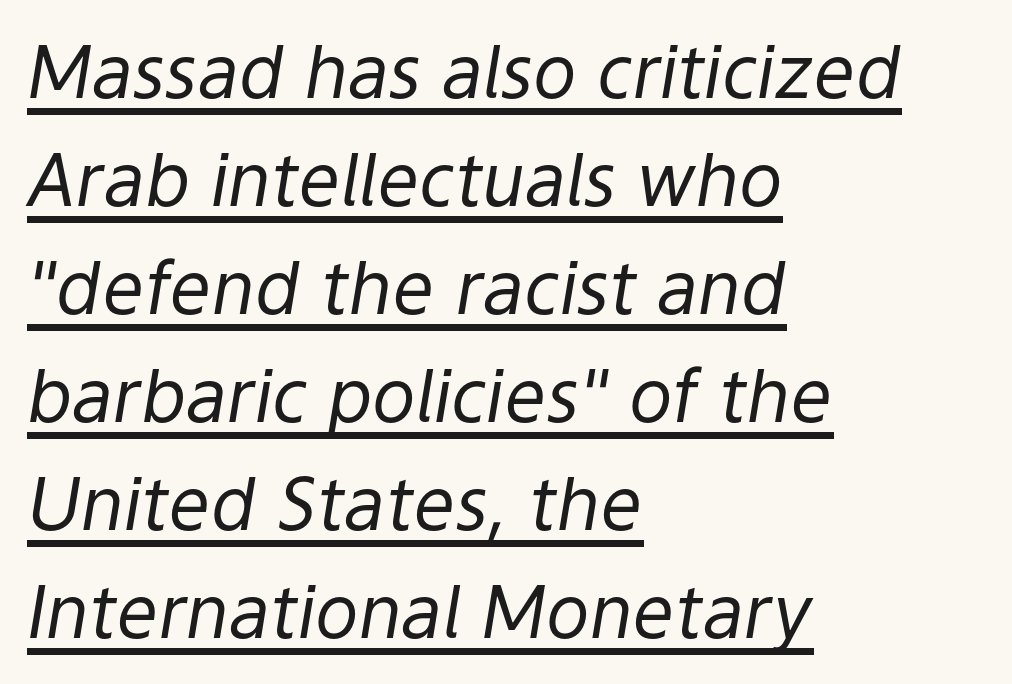
You can see a thin bar hugging the bottom of the glyphs. Compared with typical paragraphs, the rows here are spaced about the same. These glyphs show unthickened strokes, regular width or finer. The paragraph shown leans on its left margin.
